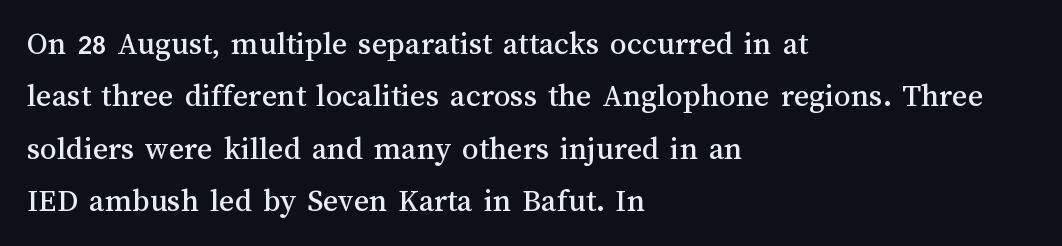
If you measured baseline to baseline, you'd find a middling distance. The letters sit at their default tracking, neither squeezed nor spread. Proportional: the letters do not fall into vertical columns. Underline: absent.
